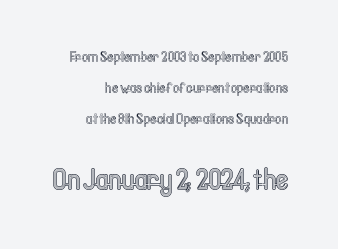
Q: Is the text italic (slanted)? A: No, it is upright.
Q: Is the text underlined? A: No.
Q: How is the paragraph aligned? A: Right-aligned.
Q: Is the spacing between letters normal or unusually wide? A: Normal.
Q: Is the spacing between lines tight, normal or loose? A: Loose.
Q: Which block of text is set in a larger size, the first (top) or the second (bottom)? A: The second (bottom) one.
Q: Width (condensed, normal, or wide)? A: Condensed.
Q: x-height? A: Medium.
Q: Monospaced? A: No.
